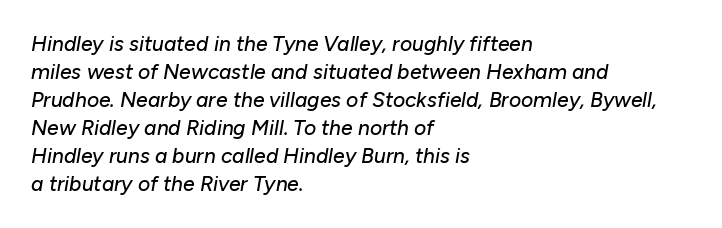
Q: Is the text italic (slanted)? A: Yes, it leans right by about 10 degrees.
Q: Is the text underlined? A: No.
Q: How is the paragraph aligned? A: Left-aligned.
Q: Is the spacing between letters normal or unusually wide? A: Normal.
Q: Is the spacing between lines tight, normal or loose? A: Normal.
